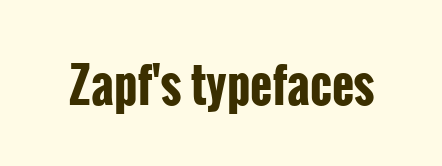
{"serif": "no", "italic": "no", "bold": "yes", "weight": "bold", "width": "condensed", "stroke_contrast": "low", "x_height": "medium", "monospaced": "no", "underline": "no", "letter_spacing": "normal", "letter_spacing_em": 0.0, "glyph_px": 48}
